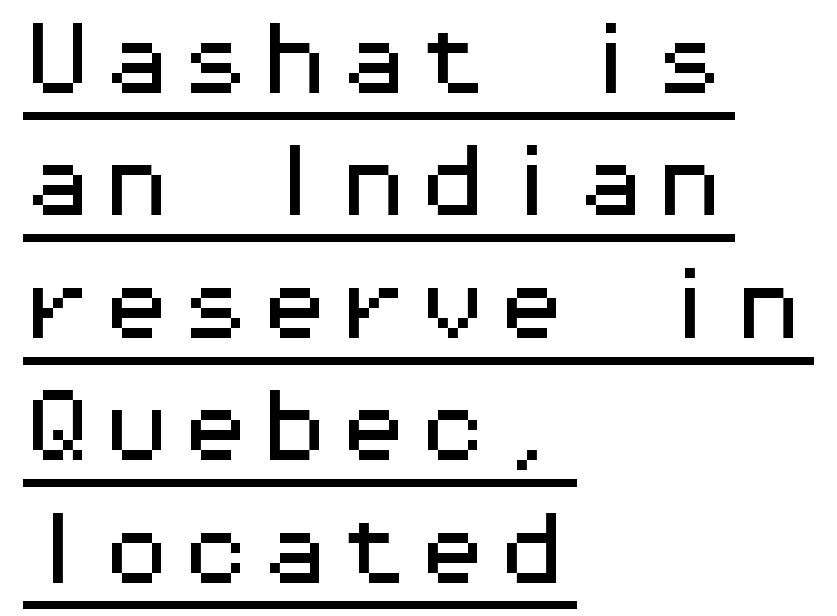
Q: Is the text italic (slanted)? A: No, it is upright.
Q: Is the typeface a serif or a sans-serif typeface? A: Sans-serif.
Q: Is the text underlined? A: Yes.
Q: How is the paragraph aligned? A: Left-aligned.
Q: Is the spacing between letters normal or unusually wide? A: Normal.
Q: Is the spacing between lines tight, normal or loose? A: Normal.
Q: Width (condensed, normal, or wide)? A: Wide.
Q: Stroke contrast? A: Medium.
Q: x-height? A: Medium.
Q: Monospaced? A: Yes.
